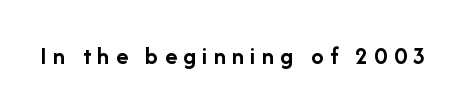
The image shows 25 px bold type, upright; set unusually wide letter spacing (+0.25 em), not underlined.
